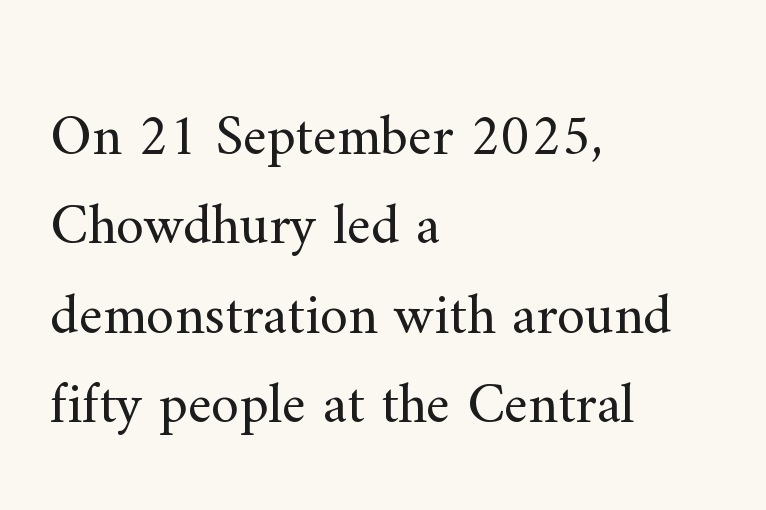
The image shows 57 px regular-weight serif type, upright; set left-aligned, normal line spacing (1.57x), normal letter spacing, not underlined; medium stroke contrast and a small x-height.
